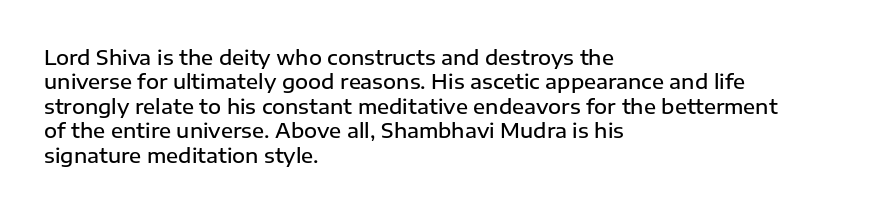
Q: Is the text bold? A: Semi-bold.
Q: Is the text italic (slanted)? A: No, it is upright.
Q: Is the text underlined? A: No.
Q: How is the paragraph aligned? A: Left-aligned.
Q: Is the spacing between letters normal or unusually wide? A: Normal.
